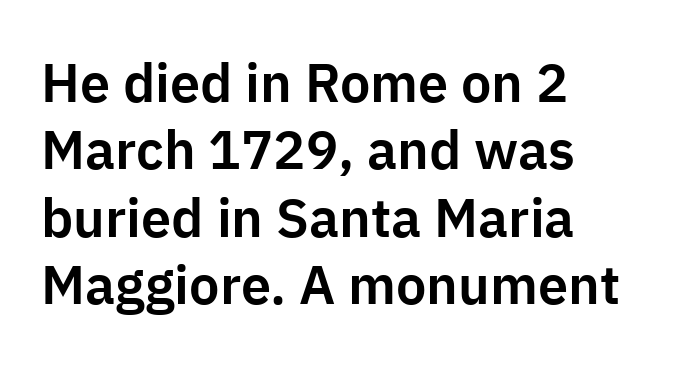
{"serif": "no", "italic": "no", "width": "normal", "stroke_contrast": "low", "x_height": "medium", "monospaced": "no", "underline": "no", "align": "left", "line_spacing": "normal", "line_spacing_ratio": 1.25, "letter_spacing": "normal", "letter_spacing_em": 0.0, "glyph_px": 54}
